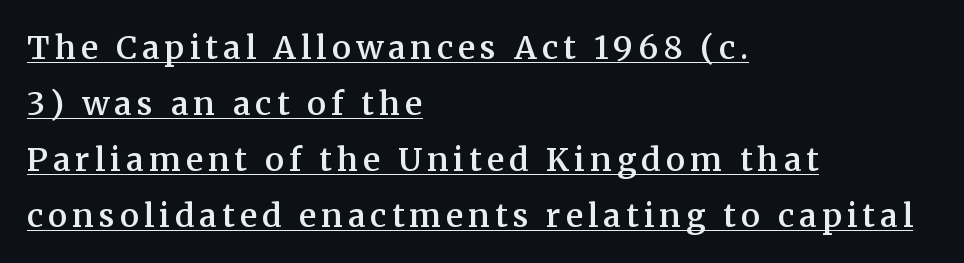
{"serif": "yes", "italic": "no", "bold": "semi", "weight": "semibold", "width": "normal", "stroke_contrast": "medium", "x_height": "medium", "monospaced": "no", "underline": "yes", "align": "left", "line_spacing_ratio": 1.75, "glyph_px": 32}
